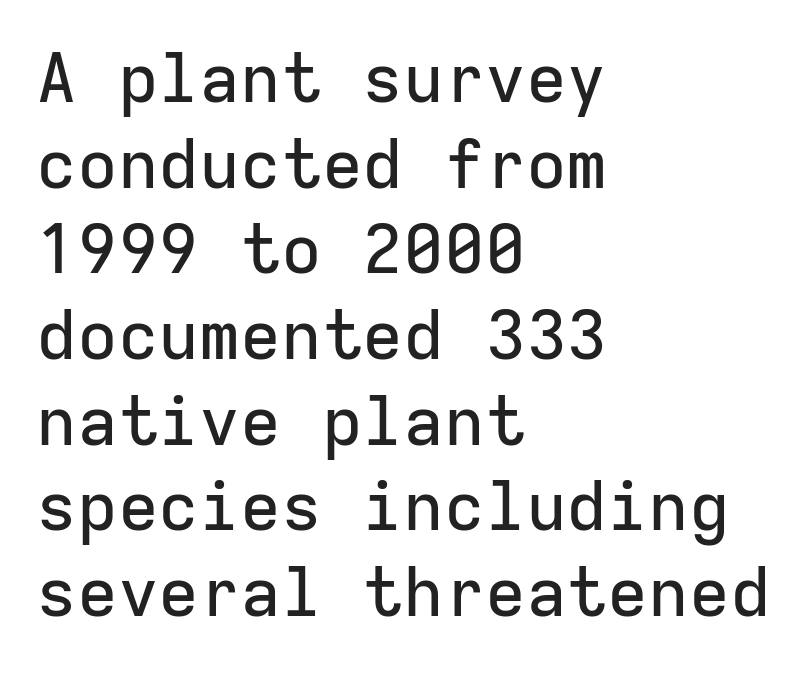
{"serif": "no", "italic": "no", "width": "normal", "stroke_contrast": "low", "x_height": "medium", "monospaced": "yes", "underline": "no", "align": "left", "line_spacing": "normal", "line_spacing_ratio": 1.26, "letter_spacing": "normal", "letter_spacing_em": 0.0, "glyph_px": 68}
